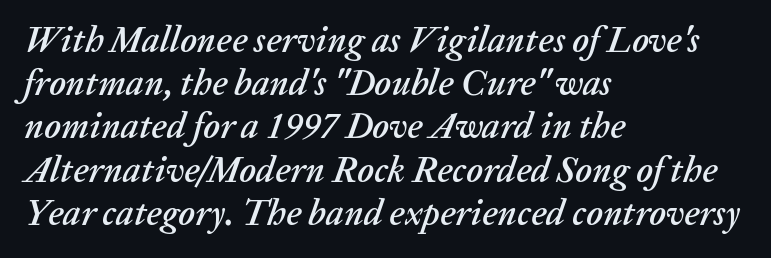
The image shows 36 px text type, italic (leaning right); set left-aligned, line spacing 1.2x, normal letter spacing, not underlined; low stroke contrast and a medium x-height.
